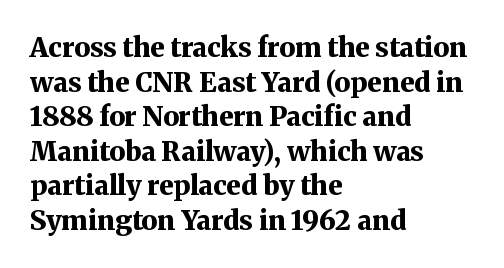
The image shows 27 px bold type, upright; set left-aligned, normal line spacing (1.28x), normal letter spacing, not underlined.
